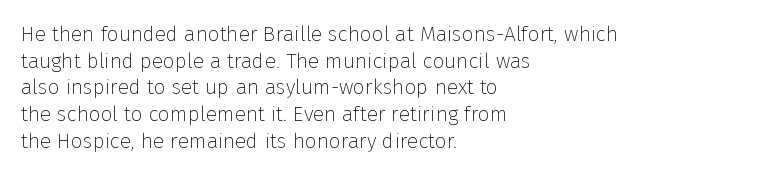
The image shows 21 px text type, upright; set left-aligned, normal line spacing (1.27x), normal letter spacing, not underlined.
